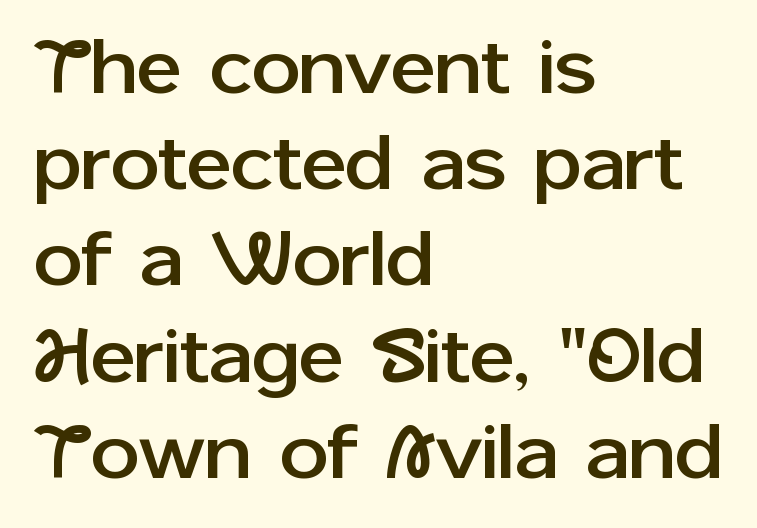
Q: Is the text italic (slanted)? A: No, it is upright.
Q: Is the typeface a serif or a sans-serif typeface? A: Sans-serif.
Q: Is the text underlined? A: No.
Q: How is the paragraph aligned? A: Left-aligned.
Q: Is the spacing between letters normal or unusually wide? A: Normal.
Q: Is the spacing between lines tight, normal or loose? A: Normal.
Q: Width (condensed, normal, or wide)? A: Normal.
Q: Stroke contrast? A: Low.
Q: x-height? A: Medium.
Q: Monospaced? A: No.
